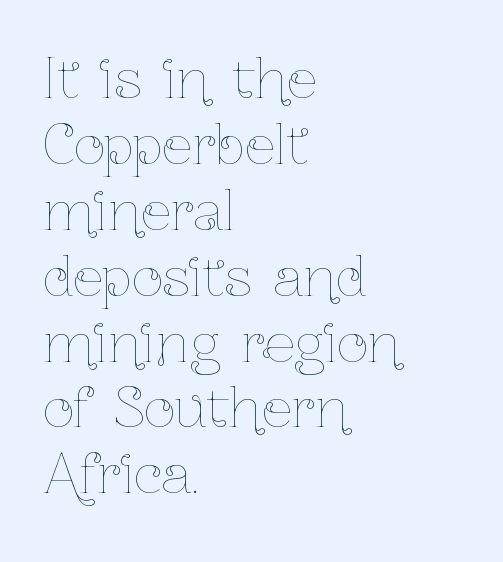
No extra tracking has been applied to these lines. The rendering uses natural spacing where letterforms have individual widths. These lines stack with their left ends in a neat column. The typesetting does not lean heavy: it is not bold. Lines of text with bare space underneath.
